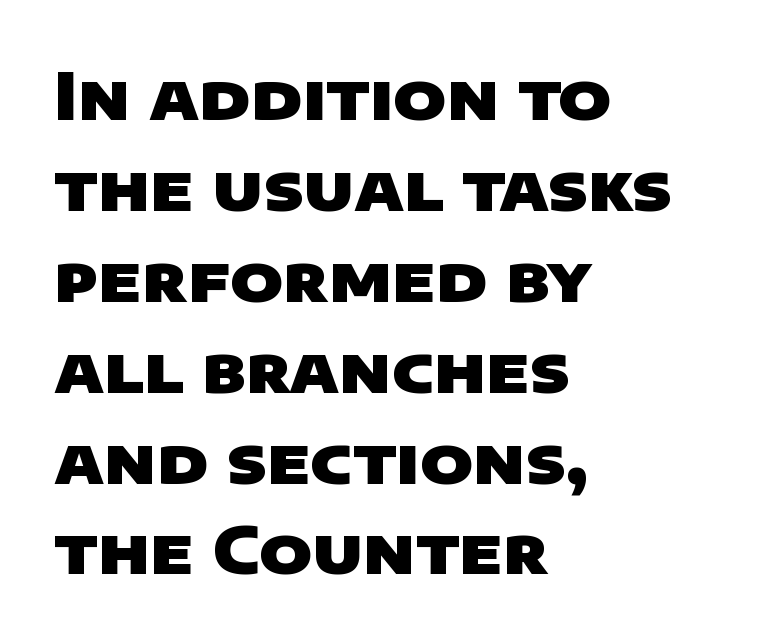
Q: Is the text bold? A: Yes.
Q: Is the typeface a serif or a sans-serif typeface? A: Sans-serif.
Q: Is the text underlined? A: No.
Q: How is the paragraph aligned? A: Left-aligned.
Q: Is the spacing between letters normal or unusually wide? A: Normal.
Q: Is the spacing between lines tight, normal or loose? A: Normal.
Q: Width (condensed, normal, or wide)? A: Wide.
Q: Stroke contrast? A: Low.
Q: x-height? A: Large.
Q: Monospaced? A: No.
